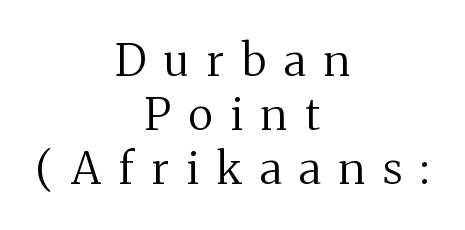
{"serif": "yes", "italic": "no", "bold": "no", "weight": "regular", "width": "normal", "stroke_contrast": "medium", "x_height": "medium", "monospaced": "no", "underline": "no", "align": "center", "line_spacing_ratio": 1.23, "letter_spacing": "wide", "letter_spacing_em": 0.41, "glyph_px": 44}
